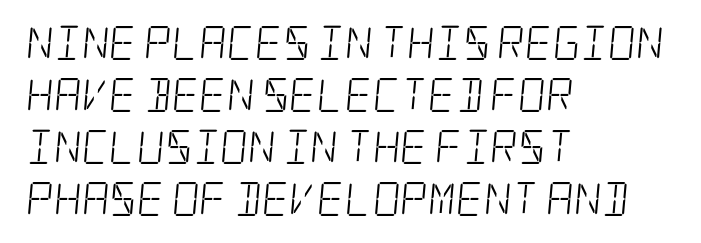
Q: Is the text bold? A: No.
Q: Is the typeface a serif or a sans-serif typeface? A: Serif.
Q: Is the text underlined? A: No.
Q: How is the paragraph aligned? A: Left-aligned.
Q: Is the spacing between letters normal or unusually wide? A: Normal.
Q: Is the spacing between lines tight, normal or loose? A: Normal.
Q: Width (condensed, normal, or wide)? A: Condensed.
Q: Stroke contrast? A: Low.
Q: x-height? A: Large.
